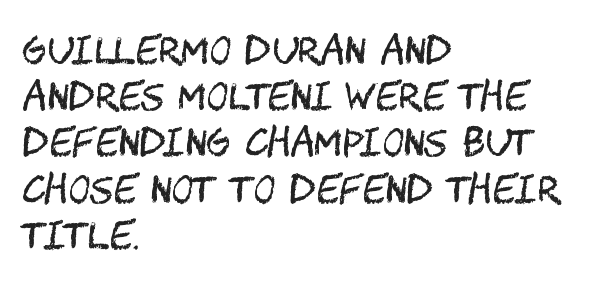
The image shows 37 px regular-weight, condensed sans-serif type, upright; set left-aligned, normal line spacing (1.25x), normal letter spacing, not underlined; medium stroke contrast and a large x-height.
